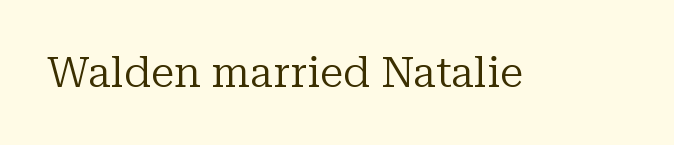
The image shows 43 px regular-weight serif type, upright; set normal letter spacing, not underlined; low stroke contrast and a medium x-height.
